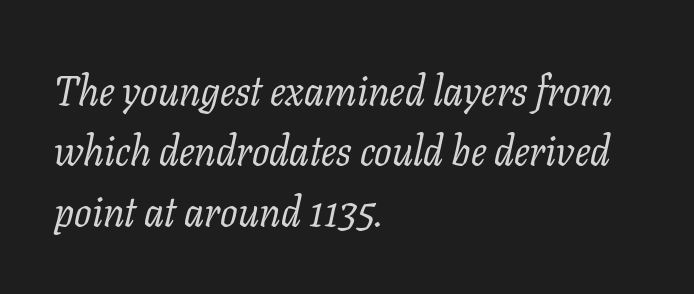
{"serif": "yes", "italic": "yes", "lean": "right", "slant_degrees": 11, "bold": "no", "weight": "regular", "width": "normal", "stroke_contrast": "low", "x_height": "medium", "monospaced": "no", "underline": "no", "align": "left", "line_spacing": "normal", "line_spacing_ratio": 1.47, "letter_spacing": "normal", "letter_spacing_em": 0.0, "glyph_px": 41}
